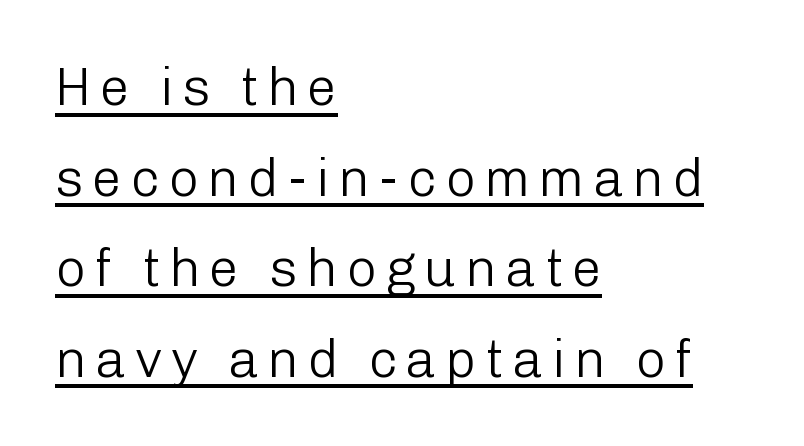
Unlike a traditional serif, this face leaves its strokes unadorned. Unlike italic type, these characters show no tilt at all. These lines are rendered in a variable-pitch font. Leftover space on each line is placed entirely after the last word.
